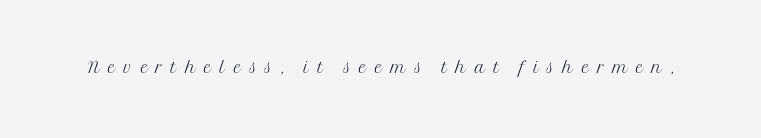
Q: Is the text bold? A: No.
Q: Is the text italic (slanted)? A: Yes.
Q: Is the text underlined? A: No.
Q: Is the spacing between letters normal or unusually wide? A: Unusually wide.
